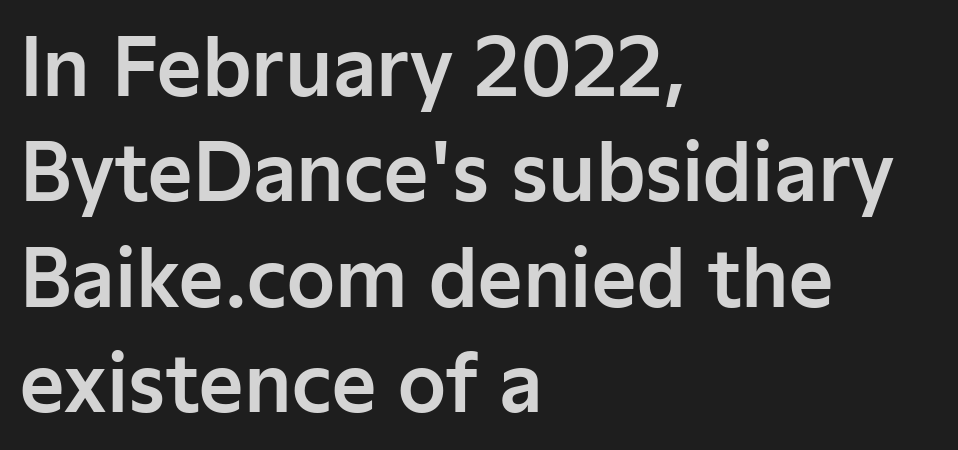
{"serif": "no", "italic": "no", "width": "normal", "stroke_contrast": "low", "x_height": "medium", "monospaced": "no", "underline": "no", "align": "left", "line_spacing": "normal", "line_spacing_ratio": 1.37, "letter_spacing": "normal", "letter_spacing_em": 0.0, "glyph_px": 77}
